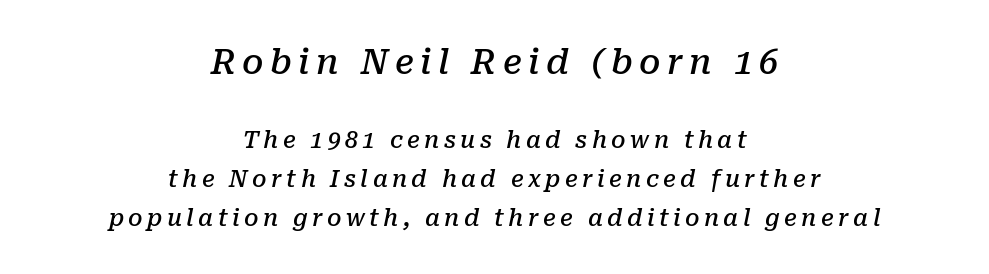
Q: Is the text bold? A: Semi-bold.
Q: Is the text italic (slanted)? A: Yes, it leans right by about 10 degrees.
Q: Is the typeface a serif or a sans-serif typeface? A: Serif.
Q: Is the text underlined? A: No.
Q: How is the paragraph aligned? A: Centered.
Q: Is the spacing between lines tight, normal or loose? A: Normal.
Q: Which block of text is set in a larger size, the first (top) or the second (bottom)? A: The first (top) one.
Q: Width (condensed, normal, or wide)? A: Normal.
Q: Stroke contrast? A: Low.
Q: x-height? A: Medium.
Q: Monospaced? A: No.
